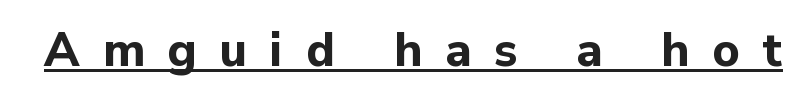
{"serif": "no", "italic": "no", "bold": "yes", "weight": "bold", "width": "normal", "stroke_contrast": "low", "x_height": "medium", "monospaced": "no", "underline": "yes", "letter_spacing": "wide", "letter_spacing_em": 0.49, "glyph_px": 47}
